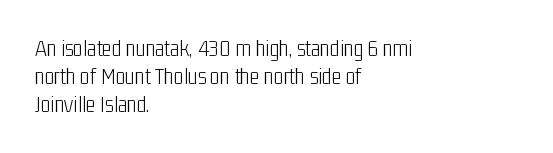
Q: Is the text bold? A: No.
Q: Is the text italic (slanted)? A: No, it is upright.
Q: Is the text underlined? A: No.
Q: How is the paragraph aligned? A: Left-aligned.
Q: Is the spacing between letters normal or unusually wide? A: Normal.
